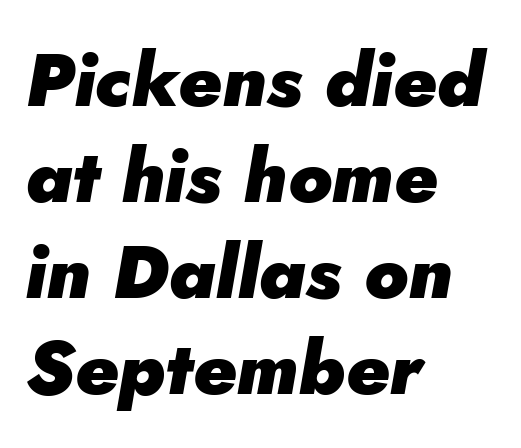
In terms of letterspacing, this is plain default setting. The setting favours the left margin, as ordinary paragraphs usually do. Check the space under the baseline: it is left empty. Each letter keeps its own natural width here, so spacing adapts to shape. The block of text has a typical density, with ordinary space between rows. The font's italic variant was chosen for this text.
